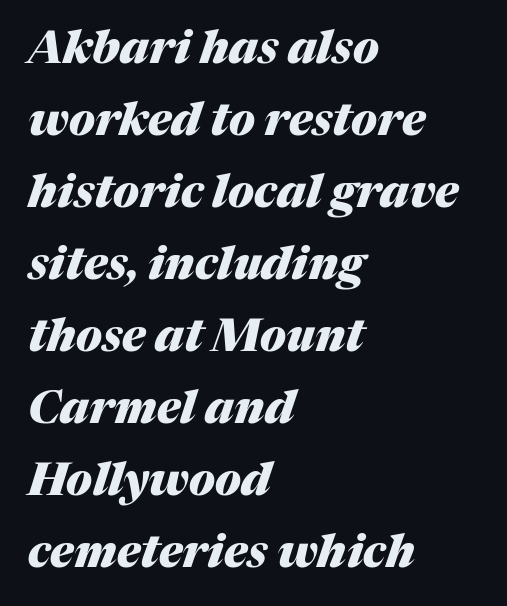
Q: Is the text bold? A: Yes.
Q: Is the text italic (slanted)? A: Yes, it leans right by about 17 degrees.
Q: Is the text underlined? A: No.
Q: How is the paragraph aligned? A: Left-aligned.
Q: Is the spacing between letters normal or unusually wide? A: Normal.
Q: Is the spacing between lines tight, normal or loose? A: Normal.
Q: Width (condensed, normal, or wide)? A: Normal.
Q: Stroke contrast? A: Medium.
Q: x-height? A: Medium.
Q: Monospaced? A: No.
